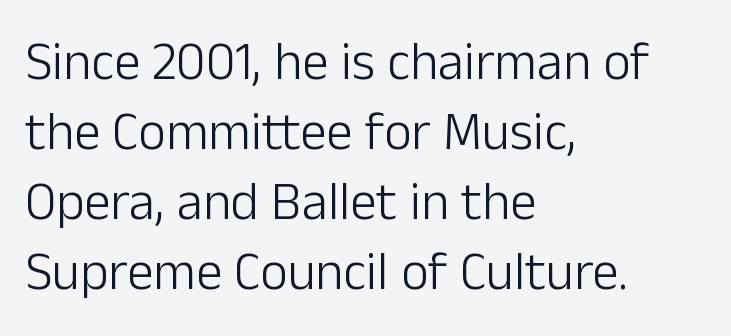
Does the copy run flush right? No — it runs flush left. Classification — sans serif. The typeface has the unassuming heft of standard copy or less. Plain, unruled lines of type.
